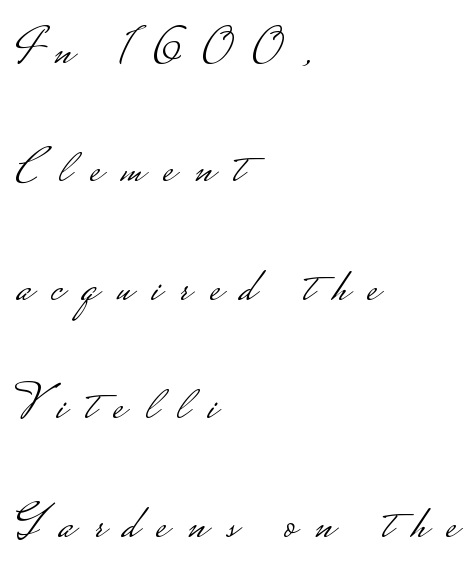
Q: Is the text bold? A: No.
Q: Is the text italic (slanted)? A: Yes.
Q: Is the typeface a serif or a sans-serif typeface? A: Sans-serif.
Q: Is the text underlined? A: No.
Q: How is the paragraph aligned? A: Left-aligned.
Q: Is the spacing between letters normal or unusually wide? A: Unusually wide.
Q: Is the spacing between lines tight, normal or loose? A: Loose.
Q: Width (condensed, normal, or wide)? A: Wide.
Q: Stroke contrast? A: Low.
Q: Monospaced? A: No.
